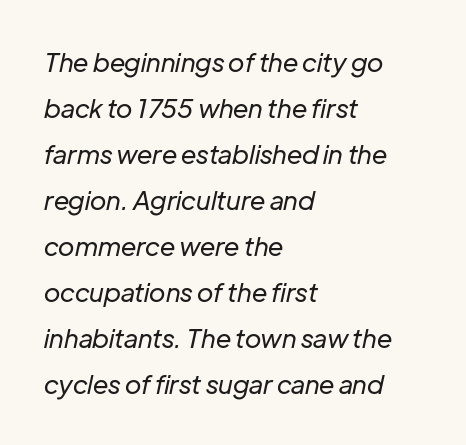
The image shows 26 px text type, italic (leaning right); set left-aligned, line spacing 1.77x, normal letter spacing, not underlined.
